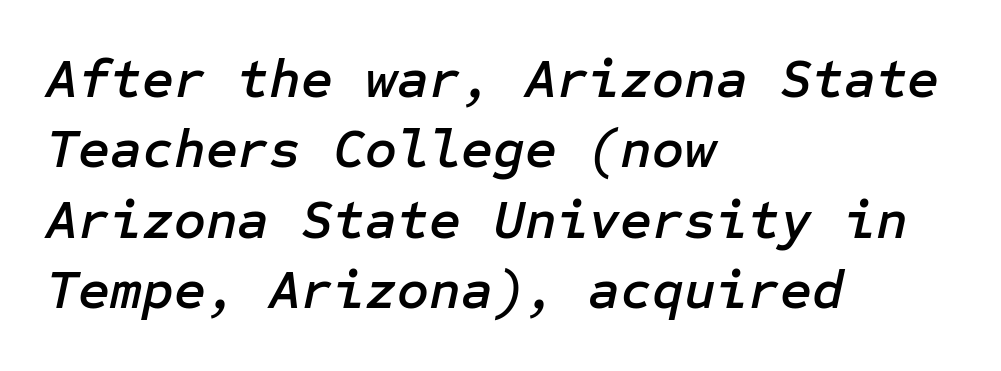
Compared with typical body copy, the letter spacing here is the same. A typesetter would mark this as italic. The vertical gap from one line to the next is medium. Visually the block forms a straight wall on the left and a jagged coastline on the right.
